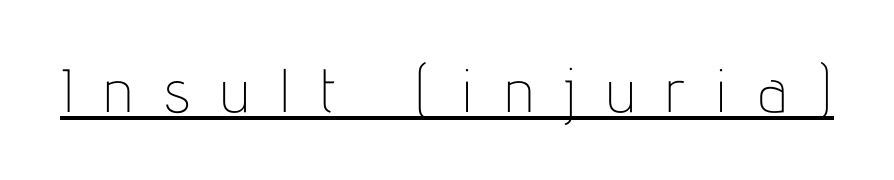
Q: Is the text bold? A: No.
Q: Is the text italic (slanted)? A: No, it is upright.
Q: Is the typeface a serif or a sans-serif typeface? A: Sans-serif.
Q: Is the text underlined? A: Yes.
Q: Is the spacing between letters normal or unusually wide? A: Unusually wide.
Q: Width (condensed, normal, or wide)? A: Condensed.
Q: Stroke contrast? A: Low.
Q: x-height? A: Medium.
Q: Monospaced? A: No.
